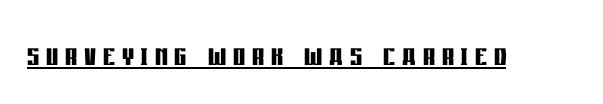
{"serif": "no", "italic": "no", "bold": "yes", "weight": "semibold", "width": "condensed", "stroke_contrast": "low", "x_height": "large", "monospaced": "no", "underline": "yes", "glyph_px": 38}
